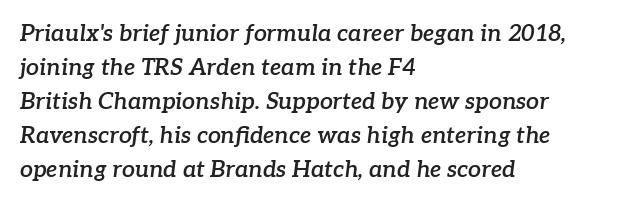
The image shows 23 px text type, italic (leaning right); set left-aligned, normal line spacing (1.48x), normal letter spacing, not underlined.
